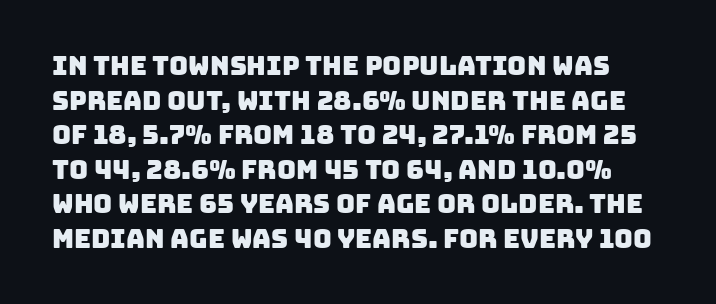
Q: Is the text underlined? A: No.
Q: Is the spacing between letters normal or unusually wide? A: Normal.
Q: Is the spacing between lines tight, normal or loose? A: Normal.
